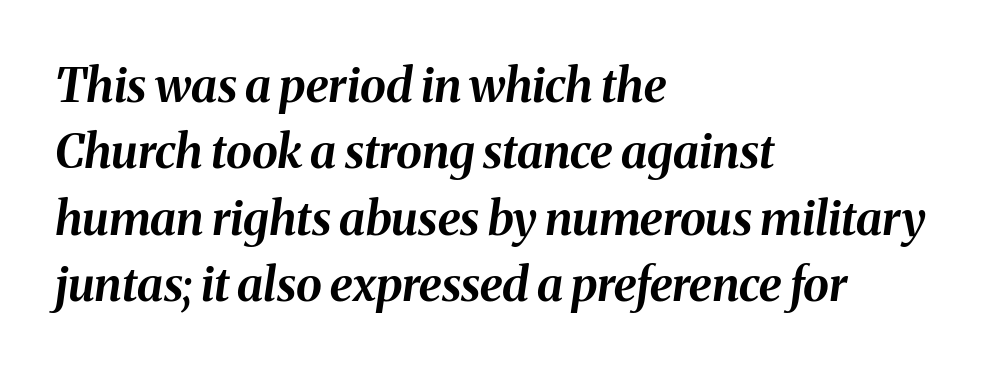
A clean baseline with only descenders dipping below it. The face used here is rendered with its standard letterfit. Alignment: flush left. You could not count columns in this text — the font is proportionally spaced. The vertical gap from one line to the next is medium. How heavy is the stroke? Heavy — this is a bold.
